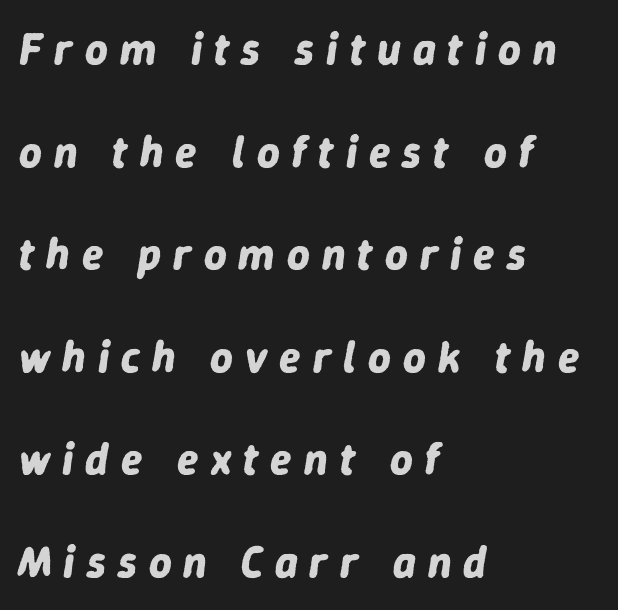
{"italic": "yes", "lean": "right", "slant_degrees": 9, "bold": "yes", "weight": "bold", "width": "normal", "stroke_contrast": "low", "x_height": "medium", "monospaced": "no", "underline": "no", "align": "left", "line_spacing": "loose", "line_spacing_ratio": 2.33, "letter_spacing": "wide", "letter_spacing_em": 0.27, "glyph_px": 44}
